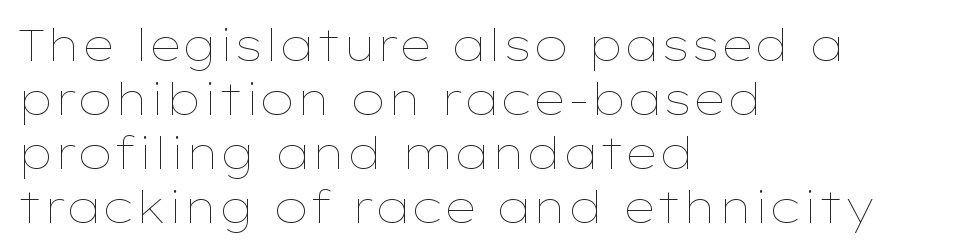
Q: Is the text bold? A: No.
Q: Is the text italic (slanted)? A: No, it is upright.
Q: Is the text underlined? A: No.
Q: How is the paragraph aligned? A: Left-aligned.
Q: Is the spacing between letters normal or unusually wide? A: Normal.
Q: Width (condensed, normal, or wide)? A: Wide.
Q: Stroke contrast? A: Low.
Q: x-height? A: Medium.
Q: Monospaced? A: No.
